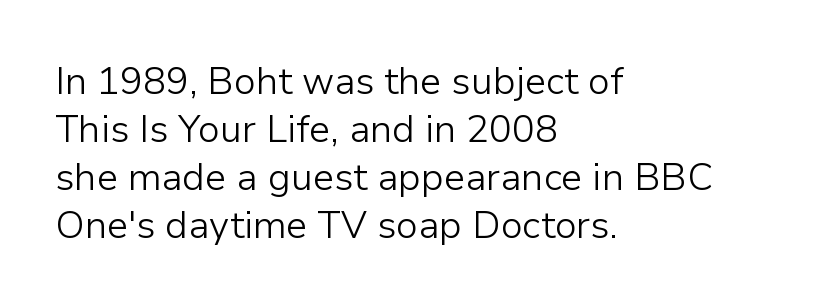
The image shows 38 px light sans-serif type, upright; set left-aligned, normal line spacing (1.26x), normal letter spacing, not underlined; low stroke contrast and a medium x-height.
